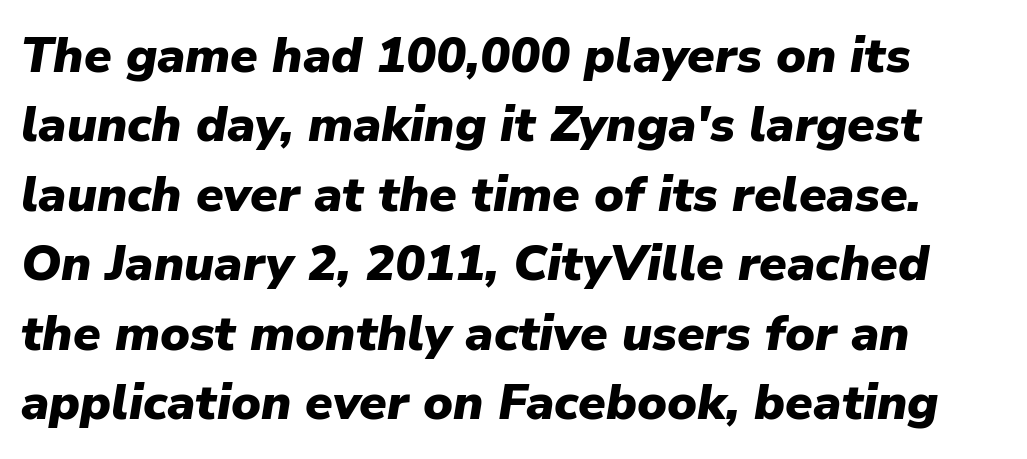
Varying glyph widths throughout — classic text-font behaviour. Vertical spacing — default. These lines carry a lot of weight — the face is fully bold. Does extra space separate the letters? No, they use regular spacing. The lettering tilts uniformly, giving the passage an italic look. Each row of text sits above clean, open space.
